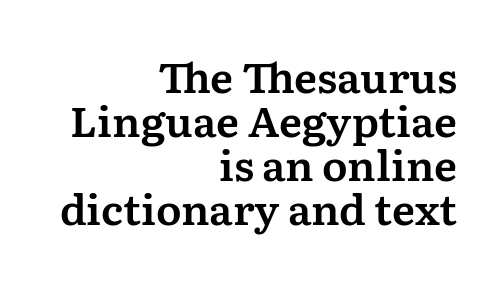
The passage is arranged like a letterhead date or caption credit — flush right. Whoever set this chose condensed vertical rhythm over breathing room. Posture: vertical. Font category for this specimen: serif. Characters follow at the spacing the type designer built in. You could not count columns in this text — the font is proportionally spaced.
